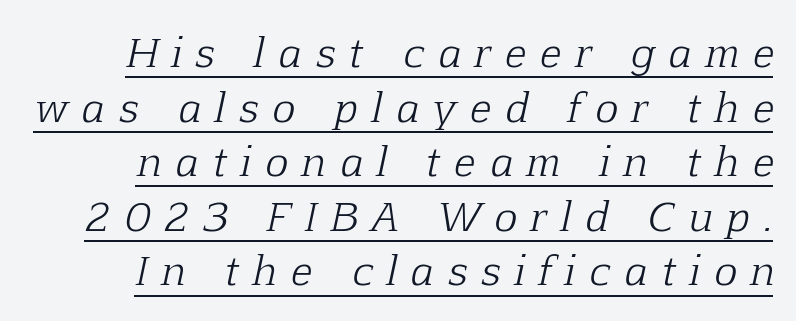
The face used here has a pronounced slope to its letters. Looks like regular typesetting: each glyph gets only the width it needs. Horizontal bands of white between lines are of average thickness. Observe the serifs anchoring each vertical stroke in this sample. The face used here appears with an underline applied.
